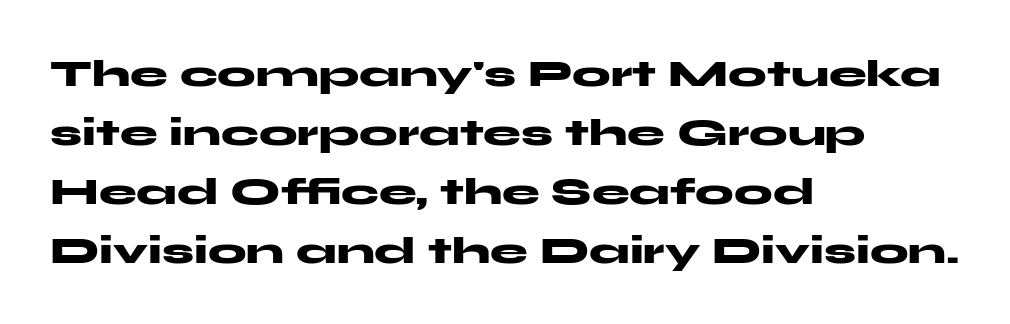
I'd describe the lettering as bold — thick and assertive. No extra tracking has been applied to these lines. A typesetter would label this face a sans. The area under the type is left untouched. Each letter keeps its own natural width here, so spacing adapts to shape. Typeset ragged right — the left edge is the straight one.
